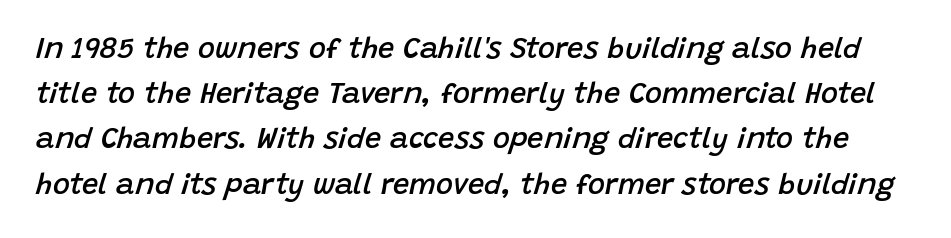
{"italic": "yes", "lean": "right", "slant_degrees": 15, "bold": "semi", "weight": "semibold", "width": "normal", "stroke_contrast": "low", "x_height": "large", "monospaced": "no", "underline": "no", "line_spacing": "normal", "line_spacing_ratio": 1.56, "letter_spacing": "normal", "letter_spacing_em": 0.0, "glyph_px": 29}
